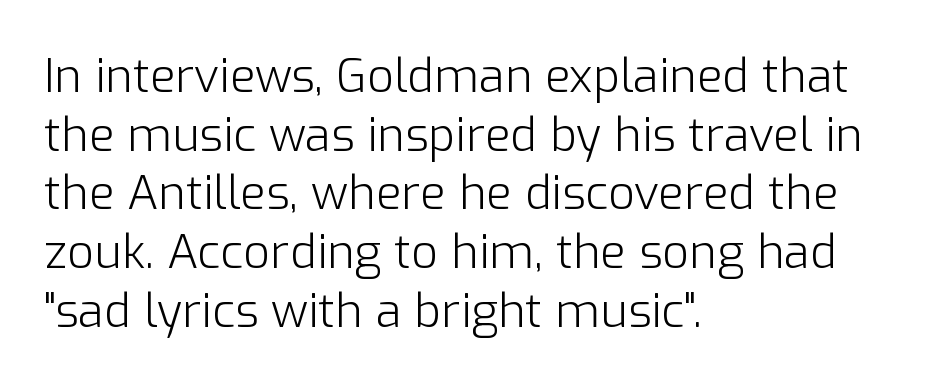
Q: Is the text bold? A: No.
Q: Is the text italic (slanted)? A: No, it is upright.
Q: Is the typeface a serif or a sans-serif typeface? A: Sans-serif.
Q: Is the text underlined? A: No.
Q: How is the paragraph aligned? A: Left-aligned.
Q: Is the spacing between letters normal or unusually wide? A: Normal.
Q: Is the spacing between lines tight, normal or loose? A: Normal.
Q: Width (condensed, normal, or wide)? A: Normal.
Q: Stroke contrast? A: Low.
Q: x-height? A: Medium.
Q: Monospaced? A: No.
